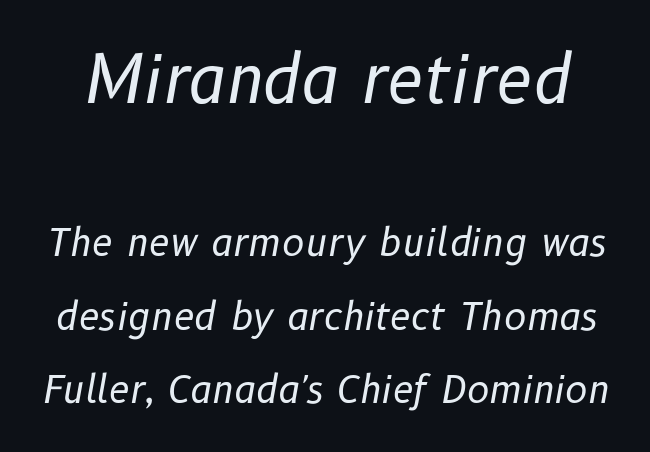
This sample has the flowing, uneven cadence of proportional lettering. Compared with typical paragraphs, the rows here are farther apart. Whoever set this made the first block the dominant, larger element. This rendering features lettering with no underline.
